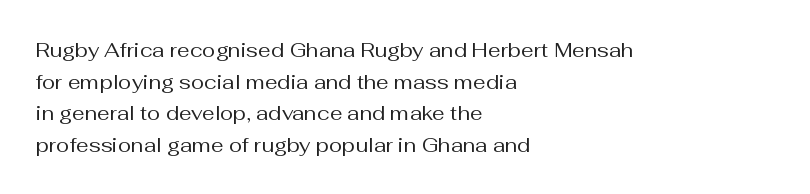
The image shows 20 px text type, upright; set left-aligned, normal line spacing (1.58x), normal letter spacing, not underlined.
